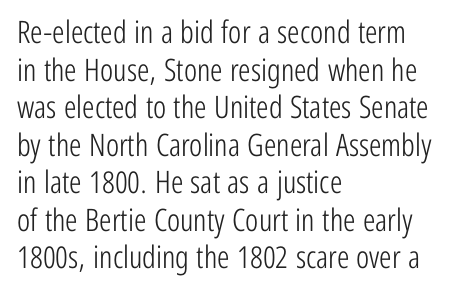
{"serif": "no", "italic": "no", "bold": "no", "weight": "light", "width": "condensed", "stroke_contrast": "low", "x_height": "medium", "monospaced": "no", "underline": "no", "align": "left", "line_spacing_ratio": 1.21, "letter_spacing": "normal", "letter_spacing_em": 0.0, "glyph_px": 31}
